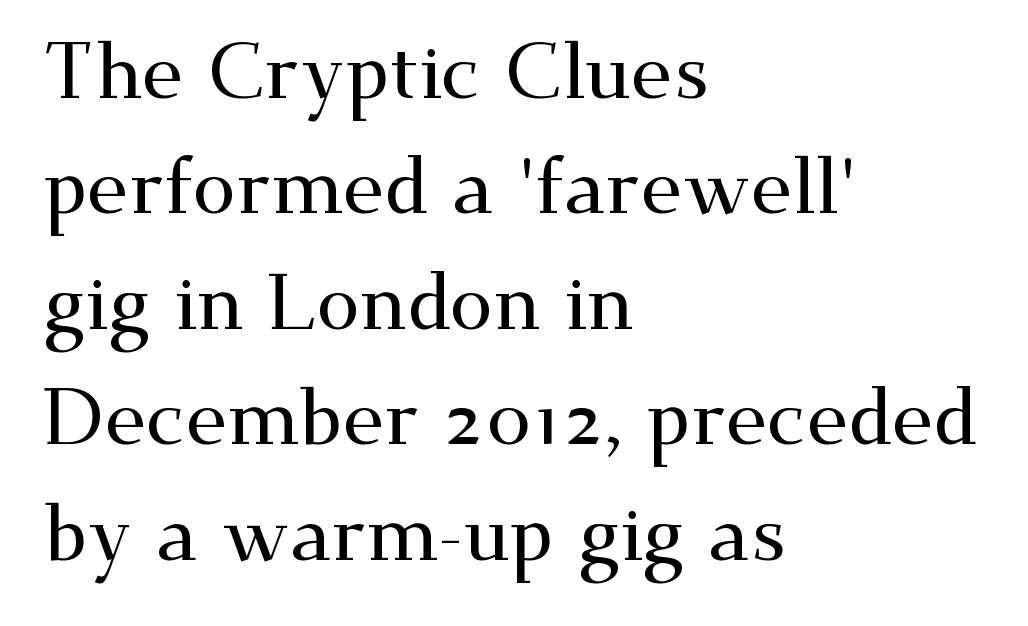
Ascenders rise straight up at ninety degrees. Notice how the passage keeps a crisp vertical edge on the left only. Note the varied advance widths — an 'i' is clearly narrower than an 'm'. The passage shown has conventional tracking throughout. The string is rendered with underlining switched off. If you measured baseline to baseline, you'd find a middling distance.
